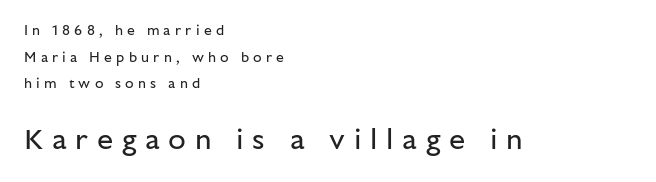
Q: Is the text bold? A: No.
Q: Is the text italic (slanted)? A: No, it is upright.
Q: Is the typeface a serif or a sans-serif typeface? A: Sans-serif.
Q: Is the text underlined? A: No.
Q: How is the paragraph aligned? A: Left-aligned.
Q: Is the spacing between letters normal or unusually wide? A: Unusually wide.
Q: Is the spacing between lines tight, normal or loose? A: Loose.
Q: Which block of text is set in a larger size, the first (top) or the second (bottom)? A: The second (bottom) one.
Q: Width (condensed, normal, or wide)? A: Normal.
Q: Stroke contrast? A: Low.
Q: x-height? A: Medium.
Q: Monospaced? A: No.
